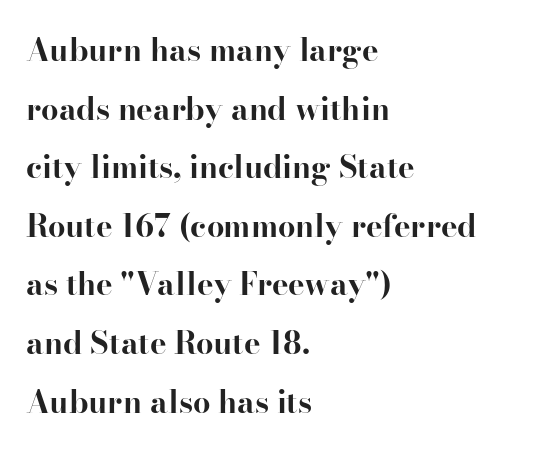
{"serif": "yes", "italic": "no", "bold": "yes", "weight": "bold", "width": "normal", "stroke_contrast": "high", "x_height": "small", "monospaced": "no", "underline": "no", "align": "left", "line_spacing_ratio": 1.89, "letter_spacing": "normal", "letter_spacing_em": 0.0, "glyph_px": 31}
